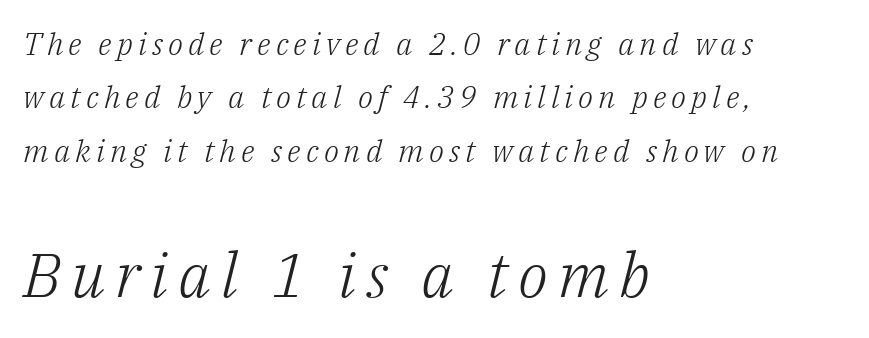
A clean baseline with only descenders dipping below it. If you drew a line through each stem, it would be angled. The lines in this sample share a left origin and differ only in where they stop. These lines are rendered in a variable-pitch font. Nothing heavy about these letters — not bold at all. Does the bottom block carry the larger type? Yes, it does.
